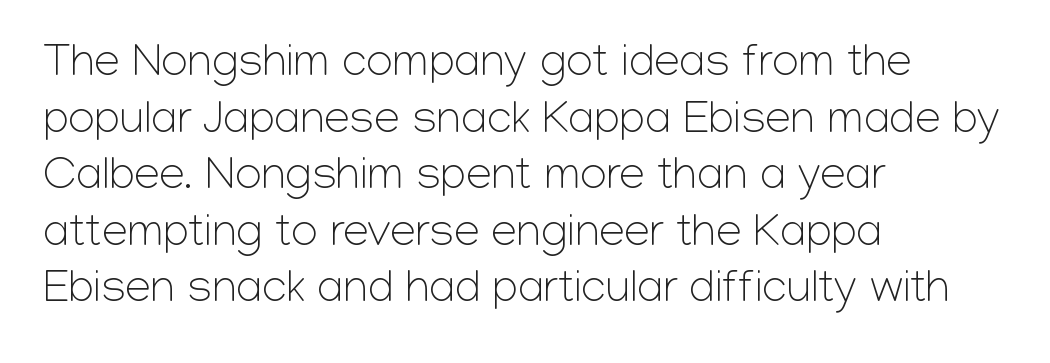
The image shows 46 px light sans-serif type, upright; set left-aligned, line spacing 1.23x, normal letter spacing, not underlined; low stroke contrast and a medium x-height.
